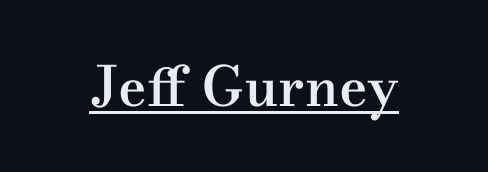
The image shows 55 px semibold, wide serif type, upright; set normal letter spacing, underlined; medium stroke contrast and a small x-height.
